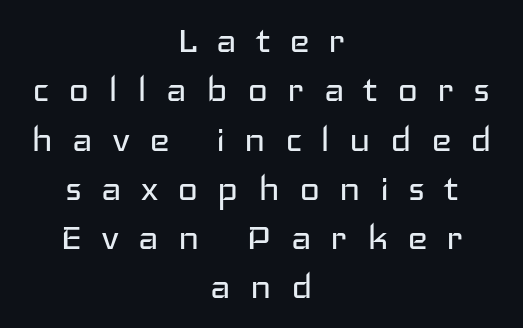
The image shows 44 px regular-weight, wide sans-serif type, upright; set centered, tight line spacing (1.12x), unusually wide letter spacing (+0.43 em), not underlined; low stroke contrast and a medium x-height.
